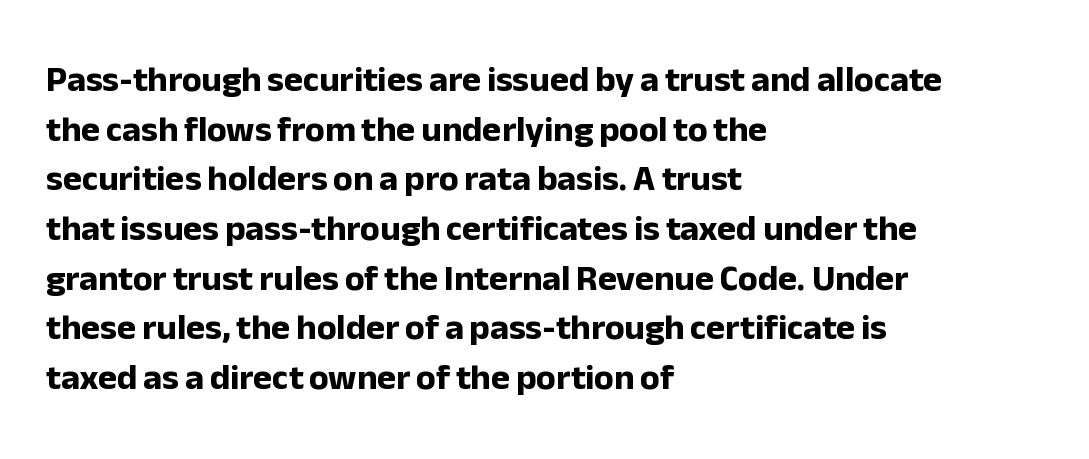
Default kerning and tracking; the words read as compact shapes. The lines in this sample share a left origin and differ only in where they stop. The face used here is a sans, in the tradition of grotesques and geometrics. A normal amount of white space separates one row of letters from the next. This sample has the flowing, uneven cadence of proportional lettering. Weight check: bold — yes, fully.
